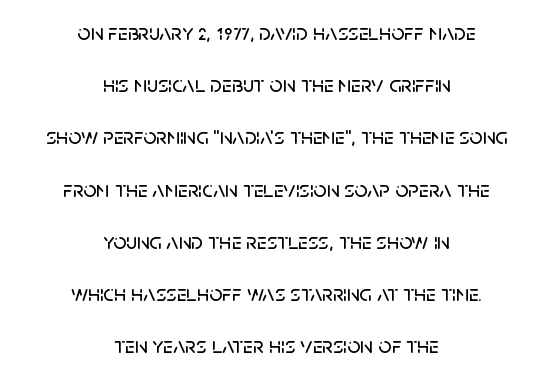
The specimen omits any rule beneath the text block's lines. Does the leading feel generous? Absolutely, it's lavish. Casual observation: everything's sitting right in the middle. In terms of posture, this sample is upright. Glyph-to-glyph distance matches everyday printed text.
